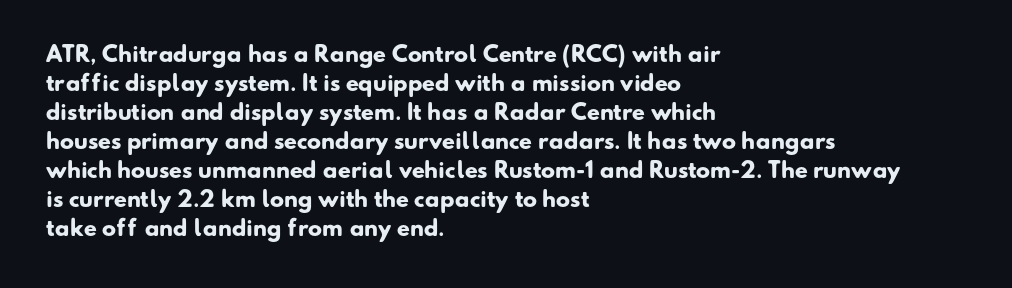
{"bold": "yes", "underline": "no", "align": "left", "line_spacing": "normal", "line_spacing_ratio": 1.38, "letter_spacing": "normal", "letter_spacing_em": 0.0, "glyph_px": 21}
